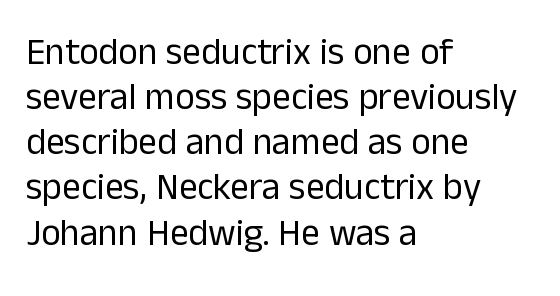
Q: Is the text bold? A: No.
Q: Is the text italic (slanted)? A: No, it is upright.
Q: Is the typeface a serif or a sans-serif typeface? A: Sans-serif.
Q: Is the text underlined? A: No.
Q: How is the paragraph aligned? A: Left-aligned.
Q: Is the spacing between letters normal or unusually wide? A: Normal.
Q: Width (condensed, normal, or wide)? A: Normal.
Q: Stroke contrast? A: Low.
Q: x-height? A: Medium.
Q: Monospaced? A: No.
